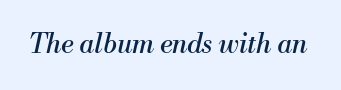
Q: Is the text bold? A: No.
Q: Is the text italic (slanted)? A: Yes, it leans right by about 13 degrees.
Q: Is the text underlined? A: No.
Q: Is the spacing between letters normal or unusually wide? A: Normal.
